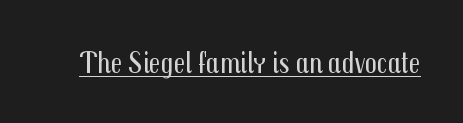
There is no visible air inserted between adjacent glyphs. Does the lettering tilt? It doesn't — this is upright. Varying glyph widths throughout — classic text-font behaviour. The font sits on the lighter half of the weight spectrum, regular included. The font family rendered here belongs to the sans-serif group. This sample carries an underscore along the baseline area.
